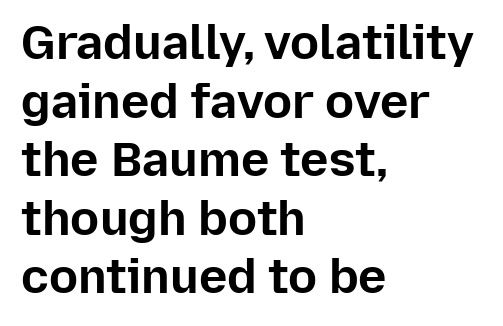
The image shows 48 px bold sans-serif type, upright; set left-aligned, line spacing 1.22x, normal letter spacing, not underlined; low stroke contrast and a medium x-height.
